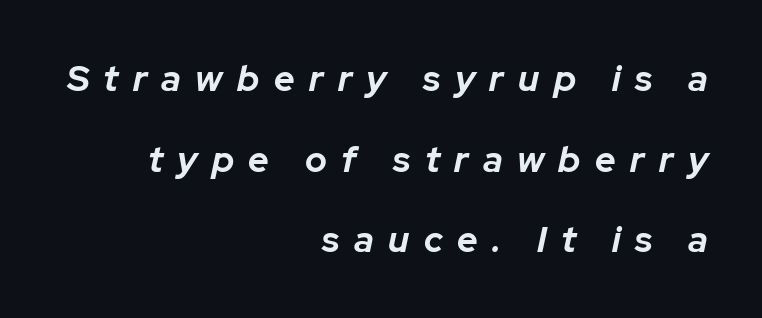
Q: Is the text bold? A: Yes.
Q: Is the text italic (slanted)? A: Yes, it leans right by about 12 degrees.
Q: Is the text underlined? A: No.
Q: How is the paragraph aligned? A: Right-aligned.
Q: Is the spacing between letters normal or unusually wide? A: Unusually wide.
Q: Is the spacing between lines tight, normal or loose? A: Loose.
Q: Width (condensed, normal, or wide)? A: Normal.
Q: Stroke contrast? A: Low.
Q: x-height? A: Medium.
Q: Monospaced? A: No.
